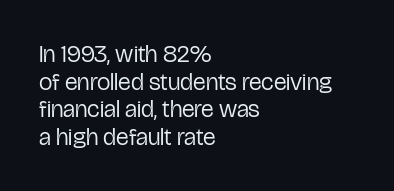
Q: Is the text bold? A: No.
Q: Is the text italic (slanted)? A: No, it is upright.
Q: Is the text underlined? A: No.
Q: How is the paragraph aligned? A: Left-aligned.
Q: Is the spacing between letters normal or unusually wide? A: Normal.
Q: Is the spacing between lines tight, normal or loose? A: Tight.
